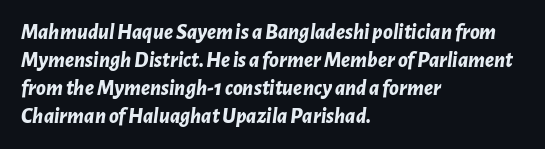
The image shows 22 px bold type, italic (leaning right); set left-aligned, normal line spacing (1.27x), normal letter spacing, not underlined.
